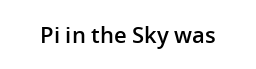
Q: Is the text bold? A: Semi-bold.
Q: Is the text italic (slanted)? A: No, it is upright.
Q: Is the text underlined? A: No.
Q: Is the spacing between letters normal or unusually wide? A: Normal.
